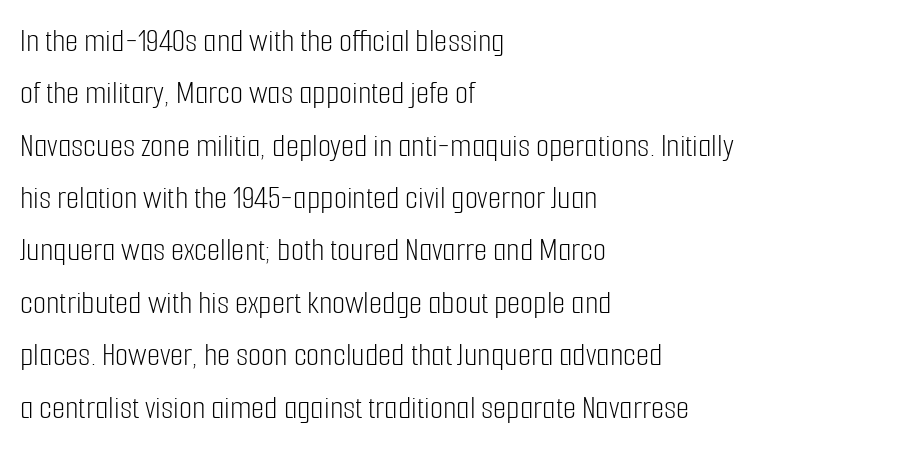
The image shows 34 px light, condensed sans-serif type, upright; set left-aligned, normal line spacing (1.54x), normal letter spacing, not underlined; low stroke contrast and a medium x-height.
